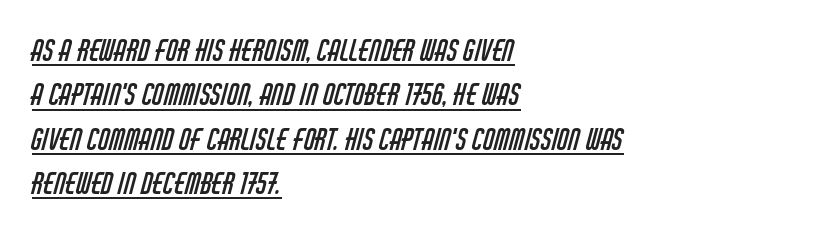
The image shows 29 px regular-weight, condensed sans-serif type; set left-aligned, normal line spacing (1.53x), normal letter spacing, underlined; low stroke contrast and a large x-height.
